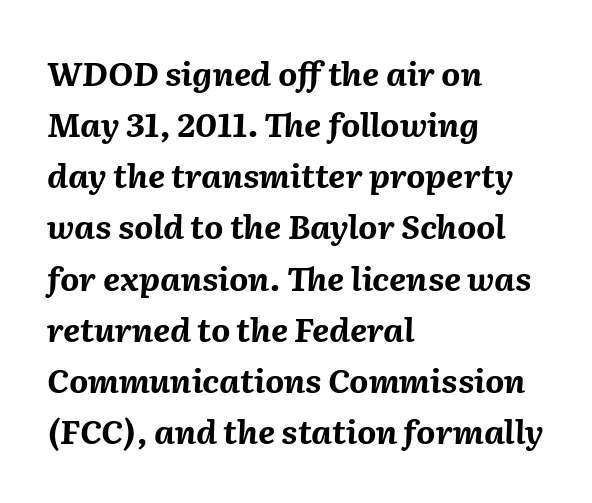
The image shows 33 px bold type, italic (leaning right); set left-aligned, normal line spacing (1.55x), normal letter spacing, not underlined; medium stroke contrast and a medium x-height.
